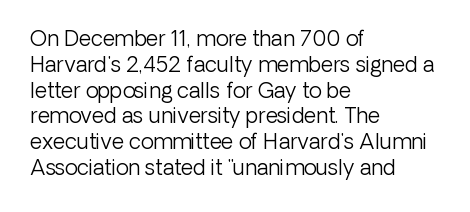
{"italic": "no", "bold": "no", "underline": "no", "align": "left", "line_spacing_ratio": 1.23, "letter_spacing": "normal", "letter_spacing_em": 0.0, "glyph_px": 21}
